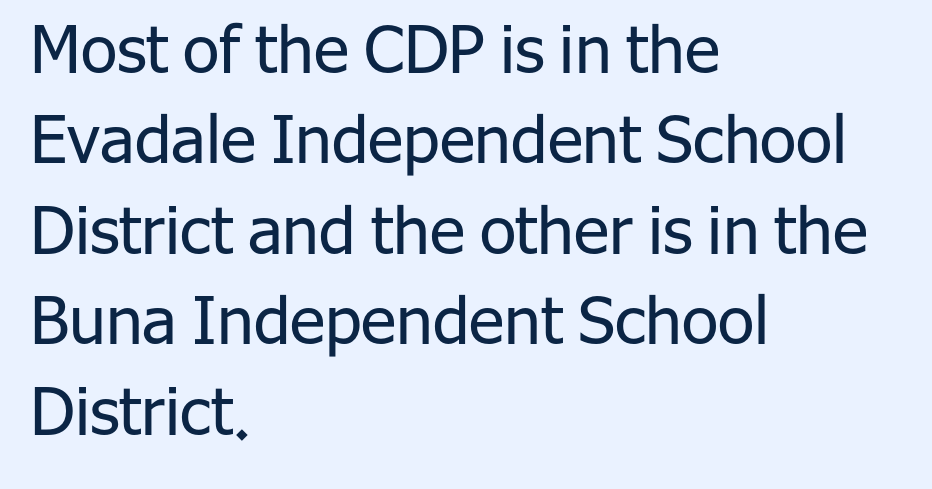
{"serif": "no", "italic": "no", "bold": "no", "weight": "regular", "width": "normal", "stroke_contrast": "low", "x_height": "medium", "monospaced": "no", "underline": "no", "align": "left", "line_spacing": "normal", "line_spacing_ratio": 1.37, "letter_spacing": "normal", "letter_spacing_em": 0.0, "glyph_px": 66}
